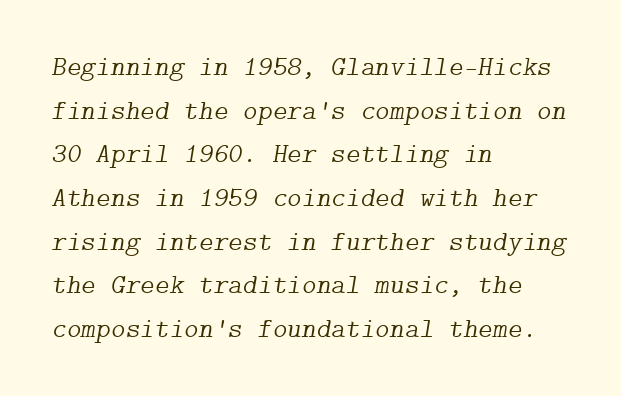
The letters are slanted; this is an italic face. All the whitespace from short lines collects on the right. Ink coverage per letter is moderate at most. Spacing between characters is what you'd get straight out of the box.
